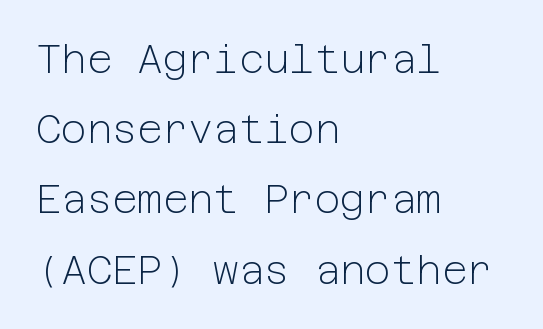
A typesetter would mark this as roman, not italic. Unmarked baselines from the first word to the last. Stroke terminals: plain, sans-serif. The typeface has the unassuming heft of standard copy or less. One-word summary of the alignment: left.
